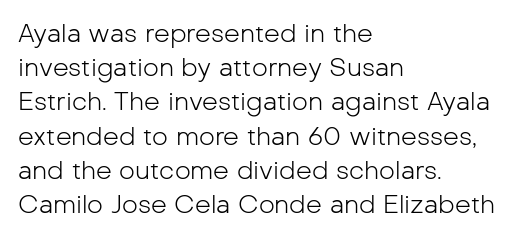
{"italic": "no", "bold": "no", "underline": "no", "align": "left", "line_spacing": "normal", "line_spacing_ratio": 1.37, "letter_spacing": "normal", "letter_spacing_em": 0.0, "glyph_px": 25}
